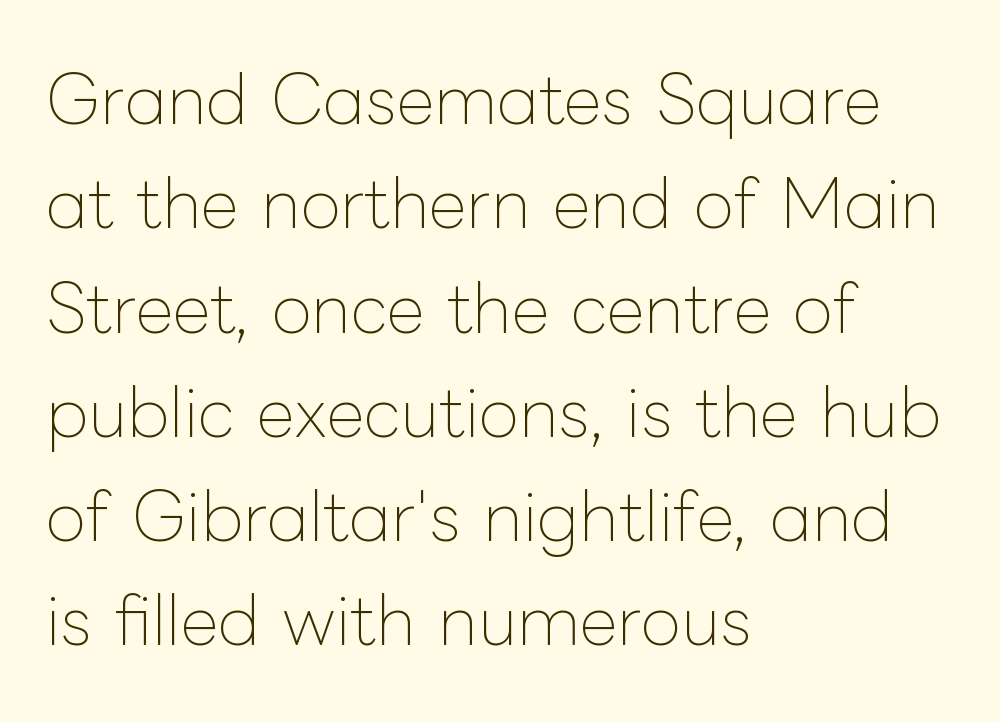
Q: Is the text bold? A: No.
Q: Is the text italic (slanted)? A: No, it is upright.
Q: Is the text underlined? A: No.
Q: How is the paragraph aligned? A: Left-aligned.
Q: Is the spacing between letters normal or unusually wide? A: Normal.
Q: Is the spacing between lines tight, normal or loose? A: Normal.
Q: Width (condensed, normal, or wide)? A: Normal.
Q: Stroke contrast? A: Low.
Q: x-height? A: Medium.
Q: Monospaced? A: No.
